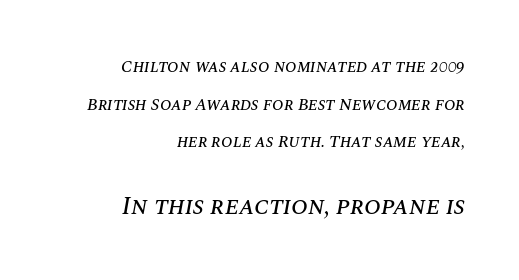
The image shows 25 px text type, italic (leaning right); set right-aligned, loose line spacing (2.21x), normal letter spacing, not underlined; the second (bottom) block is 1.47x larger.
